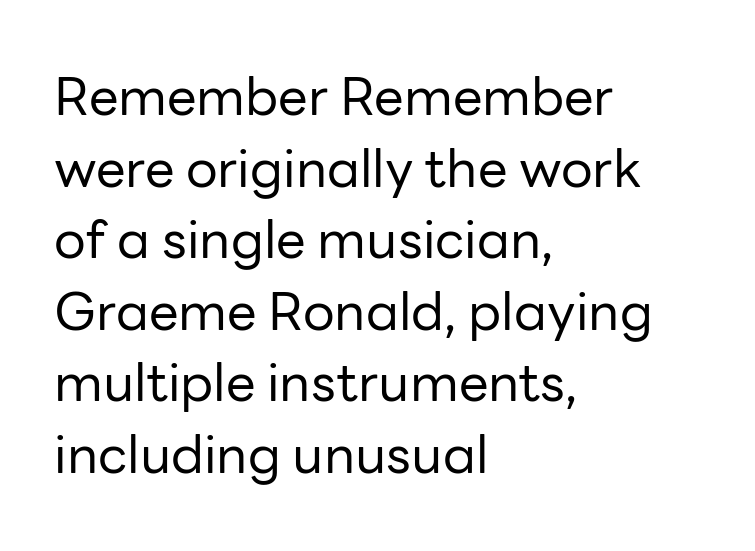
Q: Is the text bold? A: No.
Q: Is the text italic (slanted)? A: No, it is upright.
Q: Is the typeface a serif or a sans-serif typeface? A: Sans-serif.
Q: Is the text underlined? A: No.
Q: How is the paragraph aligned? A: Left-aligned.
Q: Is the spacing between letters normal or unusually wide? A: Normal.
Q: Is the spacing between lines tight, normal or loose? A: Normal.
Q: Width (condensed, normal, or wide)? A: Normal.
Q: Stroke contrast? A: Low.
Q: x-height? A: Medium.
Q: Monospaced? A: No.
